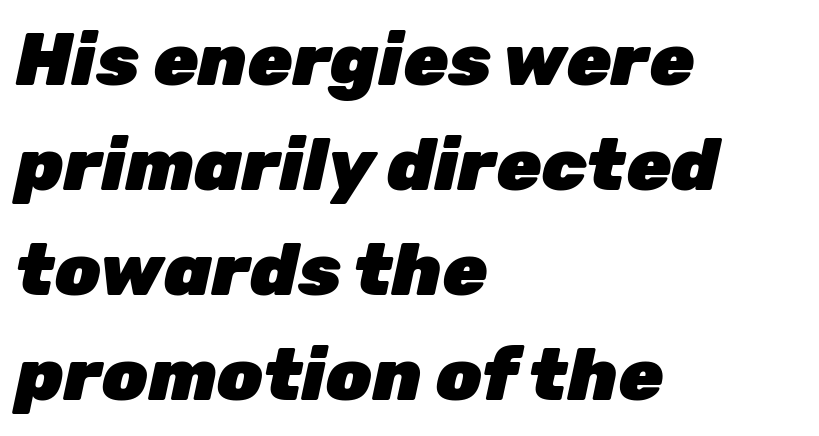
Q: Is the text bold? A: Yes.
Q: Is the text italic (slanted)? A: Yes, it leans right by about 12 degrees.
Q: Is the text underlined? A: No.
Q: How is the paragraph aligned? A: Left-aligned.
Q: Is the spacing between letters normal or unusually wide? A: Normal.
Q: Is the spacing between lines tight, normal or loose? A: Normal.
Q: Width (condensed, normal, or wide)? A: Normal.
Q: Stroke contrast? A: Low.
Q: x-height? A: Medium.
Q: Monospaced? A: No.
